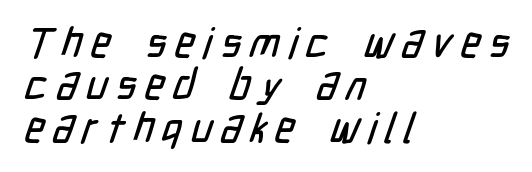
The image shows 42 px condensed sans-serif type; set left-aligned, tight line spacing (1.01x), unusually wide letter spacing (+0.2 em), not underlined; low stroke contrast and a medium x-height.
